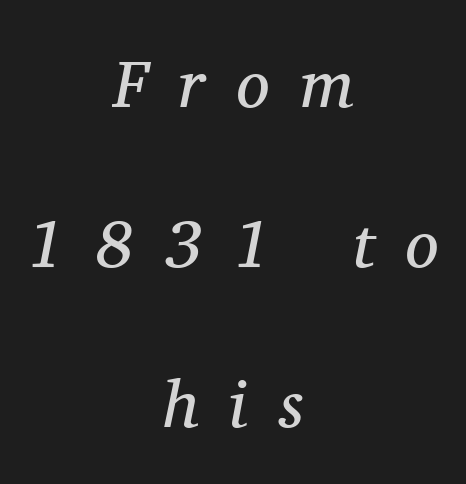
Q: Is the text bold? A: No.
Q: Is the text italic (slanted)? A: Yes, it leans right by about 11 degrees.
Q: Is the typeface a serif or a sans-serif typeface? A: Serif.
Q: Is the text underlined? A: No.
Q: How is the paragraph aligned? A: Centered.
Q: Is the spacing between letters normal or unusually wide? A: Unusually wide.
Q: Is the spacing between lines tight, normal or loose? A: Loose.
Q: Width (condensed, normal, or wide)? A: Normal.
Q: Stroke contrast? A: Medium.
Q: x-height? A: Medium.
Q: Monospaced? A: No.
